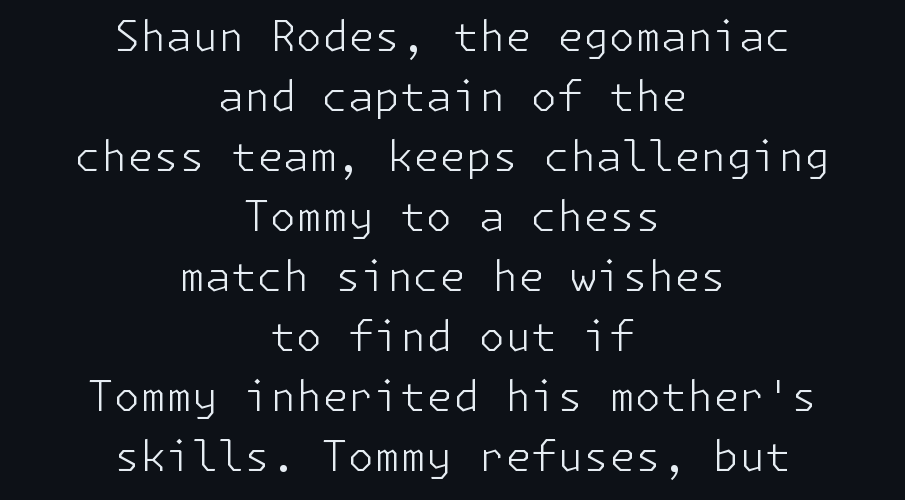
The image shows 42 px light sans-serif type, upright; set centered, normal line spacing (1.43x), normal letter spacing, not underlined; low stroke contrast and a medium x-height.
